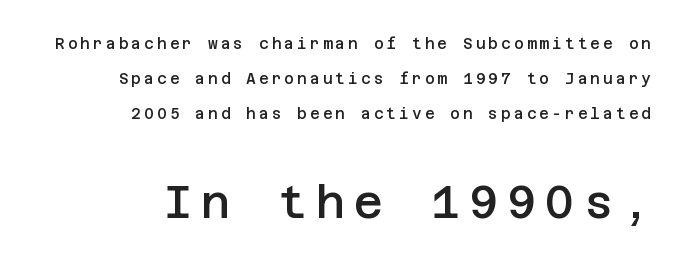
{"serif": "no", "italic": "no", "bold": "semi", "weight": "semibold", "width": "normal", "stroke_contrast": "low", "x_height": "large", "underline": "no", "align": "right", "line_spacing": "loose", "line_spacing_ratio": 2.33, "letter_spacing": "wide", "letter_spacing_em": 0.2, "larger_block": "second", "size_ratio": 3.0, "glyph_px": 45}
